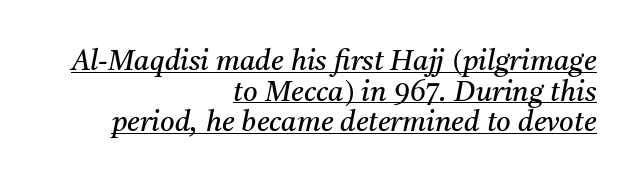
Notice how a bar underscores the lettering throughout. The passage shown is not bold in any degree. Think of a printed novel: that variable character pitch is what you see here. An italicized treatment has been applied to the whole sample.
